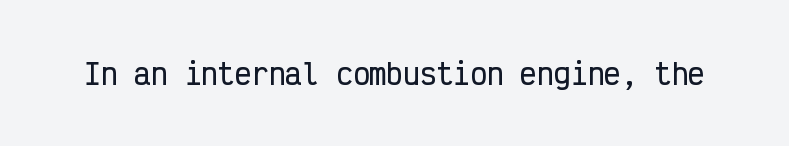
{"serif": "no", "italic": "no", "width": "condensed", "stroke_contrast": "low", "x_height": "medium", "monospaced": "yes", "underline": "no", "letter_spacing": "normal", "letter_spacing_em": 0.0, "glyph_px": 28}
